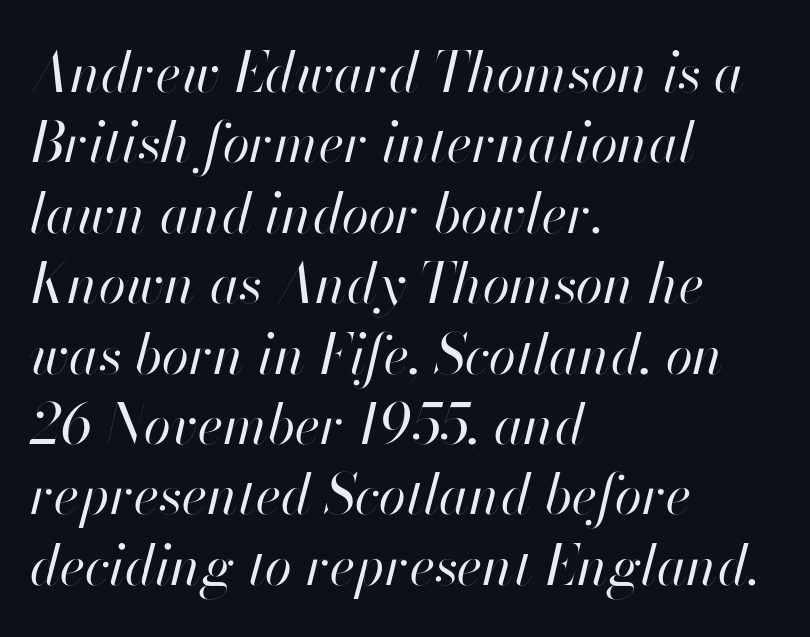
The setting favours the left margin, as ordinary paragraphs usually do. Counters stay open thanks to moderate or lighter strokes. This sample has the flowing, uneven cadence of proportional lettering. Beneath every word, the page is bare.
